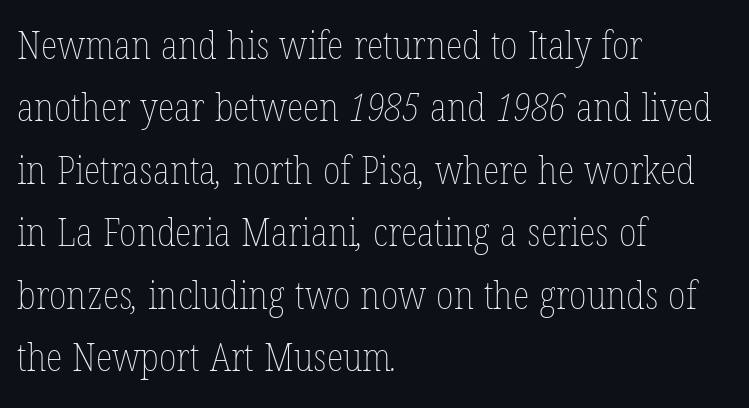
Words appear dense and cohesive because spacing is normal. The paragraph has a hard left edge and a soft right edge. The words here are not underlined. Leading: standard. Bold? No — there's no thickening of the strokes. Looks like regular typesetting: each glyph gets only the width it needs.
